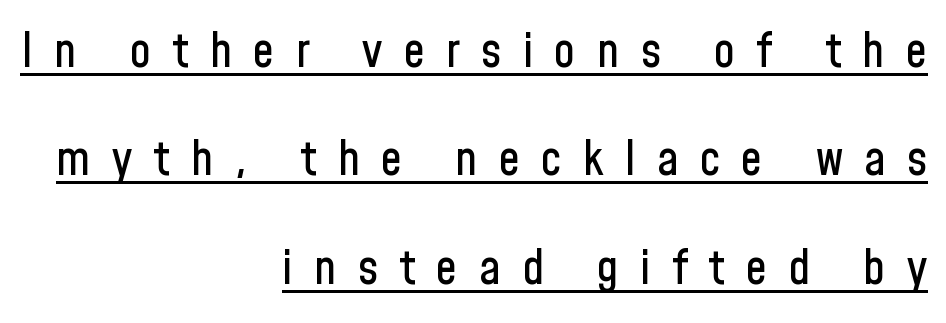
{"serif": "no", "italic": "no", "width": "condensed", "stroke_contrast": "low", "x_height": "medium", "monospaced": "no", "underline": "yes", "align": "right", "line_spacing": "loose", "line_spacing_ratio": 2.26, "letter_spacing": "wide", "letter_spacing_em": 0.44, "glyph_px": 48}
